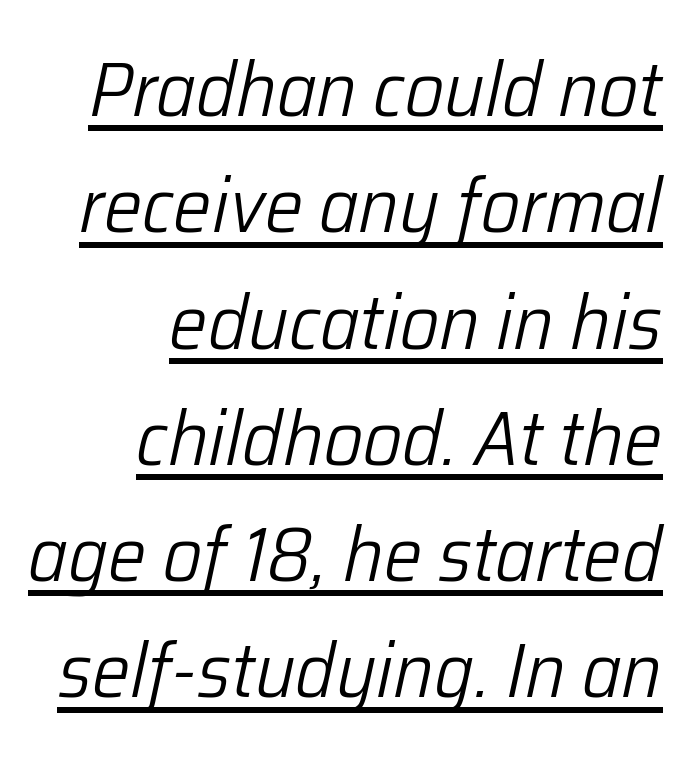
{"italic": "yes", "lean": "right", "slant_degrees": 12, "bold": "no", "weight": "light", "width": "normal", "stroke_contrast": "low", "x_height": "medium", "monospaced": "no", "underline": "yes", "align": "right", "line_spacing": "normal", "line_spacing_ratio": 1.51, "letter_spacing": "normal", "letter_spacing_em": 0.0, "glyph_px": 77}
